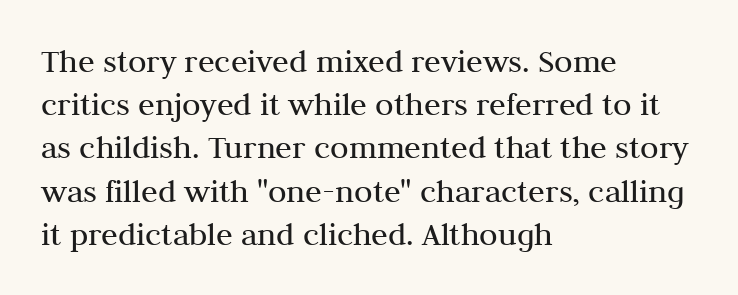
Horizontal bands of white between lines are of average thickness. The type family on display is of the serif kind. Posture: vertical. Is this a fixed-width face? No — the glyphs have proportional, varying widths. All the whitespace from short lines collects on the right. These lines keep a tight, regular rhythm from letter to letter.
